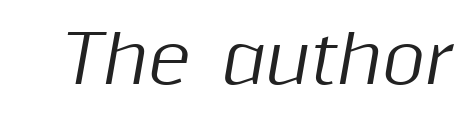
Characters are canted at an angle relative to the baseline's perpendicular. Underline: absent. Each letter keeps its own natural width here, so spacing adapts to shape. Students, note that the glyphs here touch the page at normal intervals.
